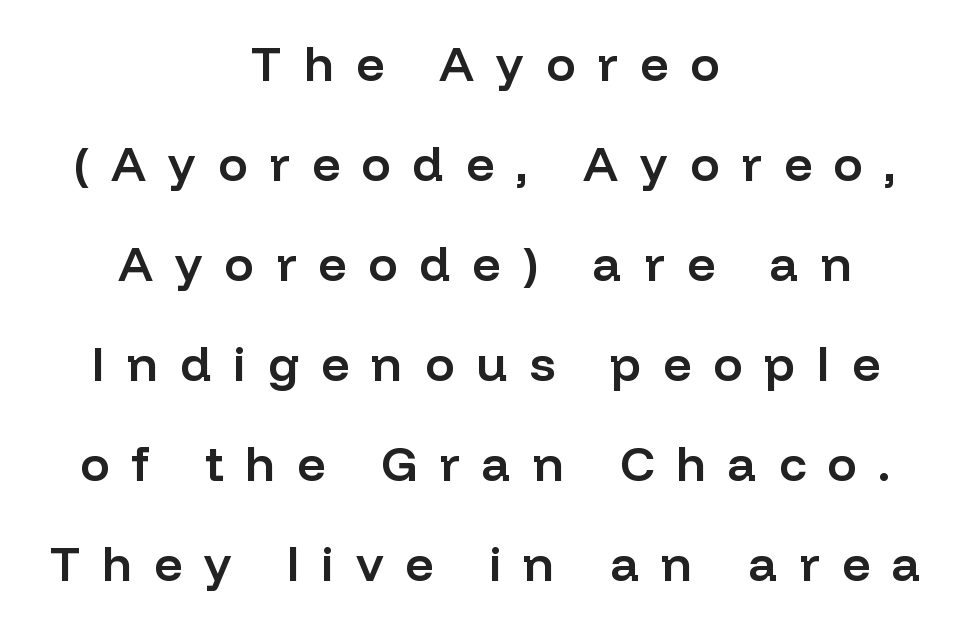
The image shows 49 px semibold sans-serif type, upright; set centered, loose line spacing (2.04x), unusually wide letter spacing (+0.45 em), not underlined; low stroke contrast and a medium x-height.
